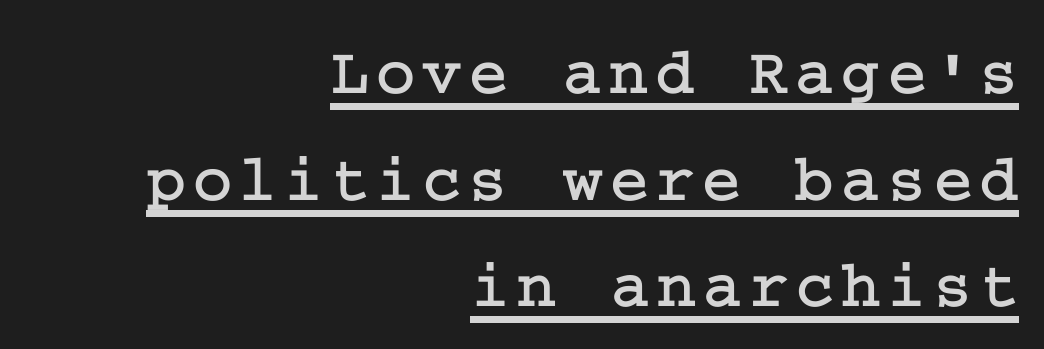
Q: Is the text italic (slanted)? A: No, it is upright.
Q: Is the typeface a serif or a sans-serif typeface? A: Serif.
Q: Is the text underlined? A: Yes.
Q: How is the paragraph aligned? A: Right-aligned.
Q: Is the spacing between lines tight, normal or loose? A: Normal.
Q: Width (condensed, normal, or wide)? A: Normal.
Q: Stroke contrast? A: Low.
Q: x-height? A: Medium.
